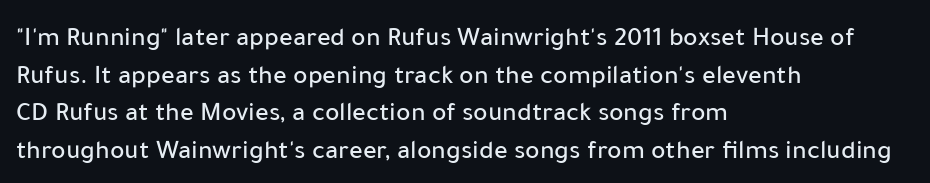
Plain, unruled lines of type. The lines in this sample share a left origin and differ only in where they stop. The specimen reads as upright at a glance. Letter spacing: default. If you measured baseline to baseline, you'd find a middling distance.
